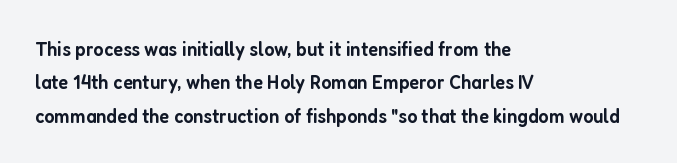
The image shows 21 px text type, upright; set left-aligned, normal line spacing (1.59x), normal letter spacing, not underlined.
